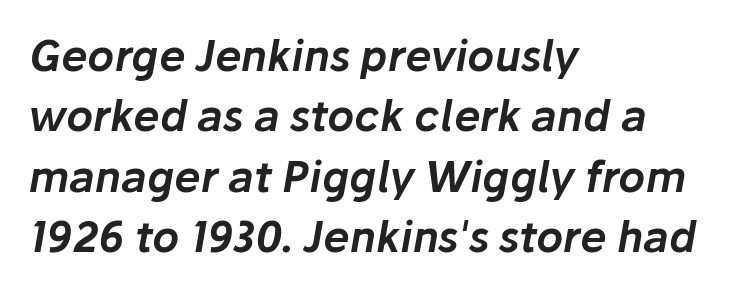
The image shows 42 px text type, italic (leaning right); set left-aligned, normal line spacing (1.44x), normal letter spacing, not underlined; low stroke contrast and a medium x-height.
